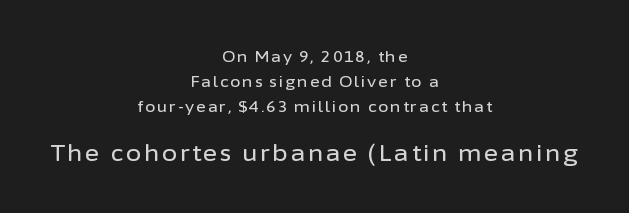
{"italic": "no", "underline": "no", "align": "center", "line_spacing": "normal", "line_spacing_ratio": 1.67, "larger_block": "second", "size_ratio": 1.47, "glyph_px": 22}
